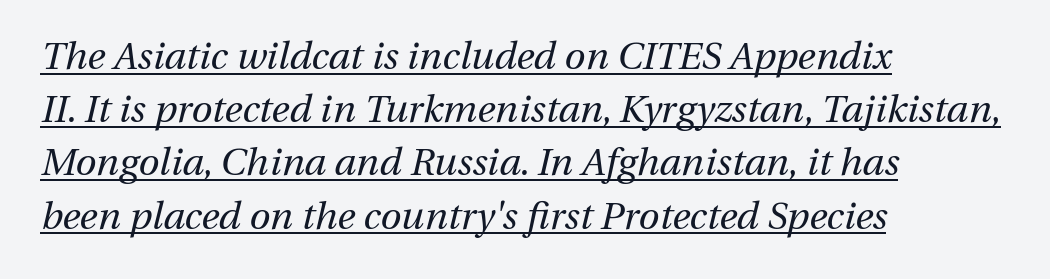
Q: Is the text bold? A: No.
Q: Is the text italic (slanted)? A: Yes, it leans right by about 13 degrees.
Q: Is the text underlined? A: Yes.
Q: How is the paragraph aligned? A: Left-aligned.
Q: Is the spacing between letters normal or unusually wide? A: Normal.
Q: Is the spacing between lines tight, normal or loose? A: Normal.
Q: Width (condensed, normal, or wide)? A: Normal.
Q: Stroke contrast? A: Medium.
Q: x-height? A: Medium.
Q: Monospaced? A: No.
